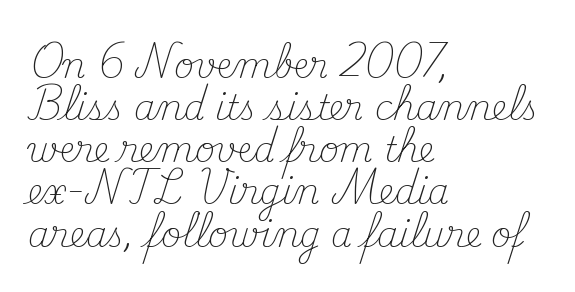
The letters carry serifs — small finishing strokes at the ends of their stems. Here the designer chose a conventional face with non-uniform glyph widths. A student would call this left alignment; a typographer would say flush left, rag right.
